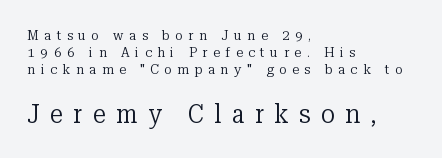
{"italic": "no", "bold": "no", "underline": "no", "align": "left", "line_spacing_ratio": 1.2, "letter_spacing": "wide", "letter_spacing_em": 0.4, "larger_block": "second", "size_ratio": 1.86, "glyph_px": 26}
